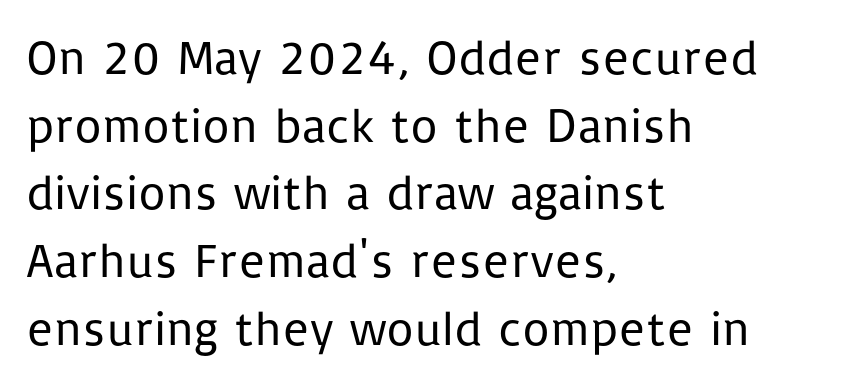
{"serif": "no", "italic": "no", "bold": "no", "weight": "regular", "width": "normal", "stroke_contrast": "low", "x_height": "medium", "monospaced": "no", "underline": "no", "align": "left", "line_spacing": "normal", "line_spacing_ratio": 1.41, "letter_spacing": "normal", "letter_spacing_em": 0.0, "glyph_px": 48}
